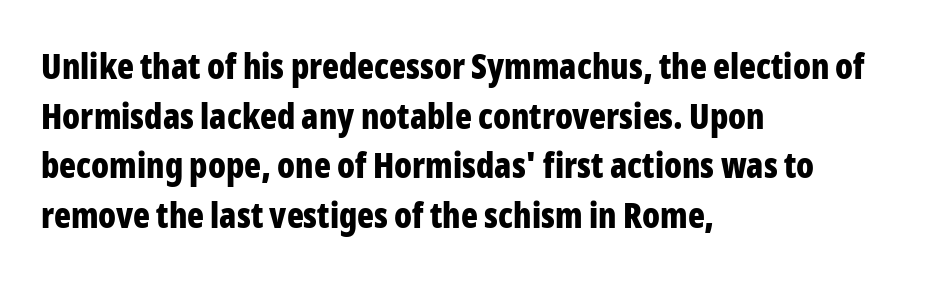
Q: Is the text bold? A: Yes.
Q: Is the text italic (slanted)? A: No, it is upright.
Q: Is the typeface a serif or a sans-serif typeface? A: Sans-serif.
Q: Is the text underlined? A: No.
Q: How is the paragraph aligned? A: Left-aligned.
Q: Is the spacing between letters normal or unusually wide? A: Normal.
Q: Is the spacing between lines tight, normal or loose? A: Normal.
Q: Width (condensed, normal, or wide)? A: Condensed.
Q: Stroke contrast? A: Low.
Q: x-height? A: Medium.
Q: Monospaced? A: No.
